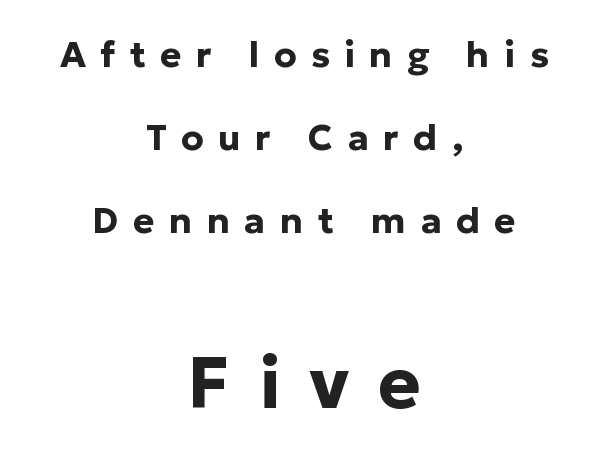
The sample has been set heavy, in full bold. You could only call the tracking loose — the letters float apart. Layout note: lines centered. Any mark beneath the type? The region is blank.
